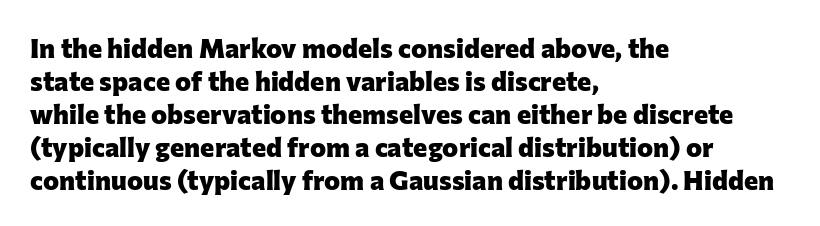
The image shows 27 px bold type, upright; set left-aligned, line spacing 1.22x, normal letter spacing, not underlined.
